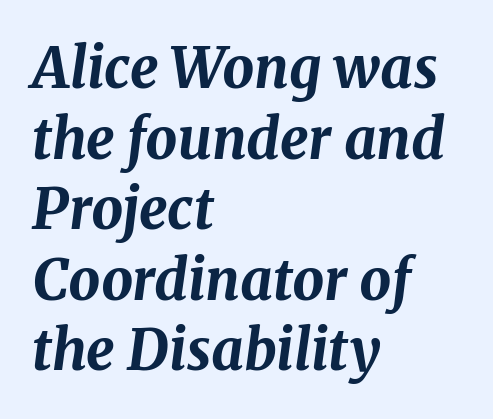
Q: Is the text bold? A: Yes.
Q: Is the text italic (slanted)? A: Yes, it leans right by about 8 degrees.
Q: Is the text underlined? A: No.
Q: How is the paragraph aligned? A: Left-aligned.
Q: Is the spacing between letters normal or unusually wide? A: Normal.
Q: Is the spacing between lines tight, normal or loose? A: Normal.
Q: Width (condensed, normal, or wide)? A: Normal.
Q: Stroke contrast? A: Medium.
Q: x-height? A: Medium.
Q: Monospaced? A: No.
